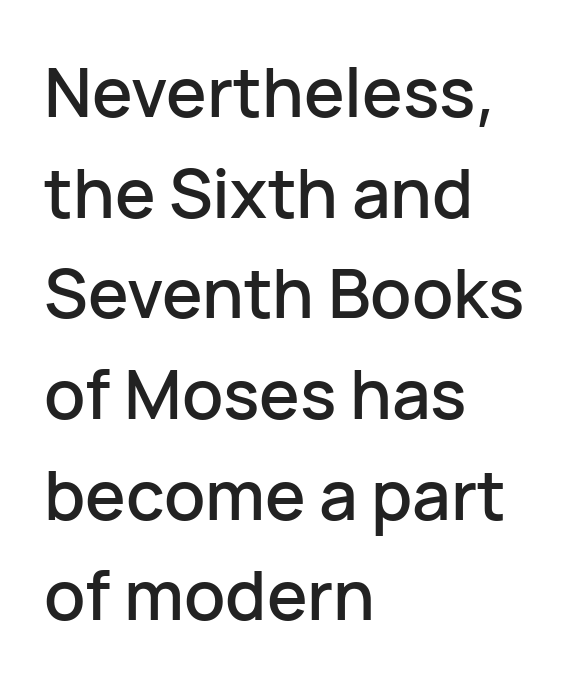
Q: Is the text italic (slanted)? A: No, it is upright.
Q: Is the typeface a serif or a sans-serif typeface? A: Sans-serif.
Q: Is the text underlined? A: No.
Q: How is the paragraph aligned? A: Left-aligned.
Q: Is the spacing between letters normal or unusually wide? A: Normal.
Q: Is the spacing between lines tight, normal or loose? A: Normal.
Q: Width (condensed, normal, or wide)? A: Normal.
Q: Stroke contrast? A: Low.
Q: x-height? A: Medium.
Q: Monospaced? A: No.
